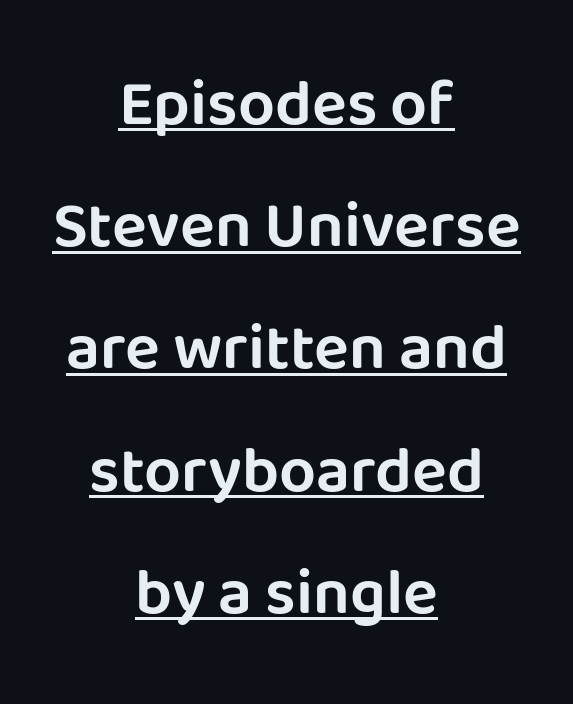
The image shows 65 px sans-serif type, upright; set centered, line spacing 1.88x, normal letter spacing, underlined; low stroke contrast and a large x-height.
